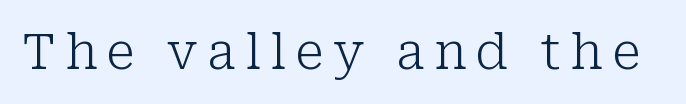
The image shows 50 px light serif type, upright; set not underlined; low stroke contrast and a medium x-height.
